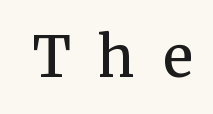
Q: Is the text bold? A: No.
Q: Is the text italic (slanted)? A: No, it is upright.
Q: Is the typeface a serif or a sans-serif typeface? A: Serif.
Q: Is the text underlined? A: No.
Q: Is the spacing between letters normal or unusually wide? A: Unusually wide.
Q: Width (condensed, normal, or wide)? A: Normal.
Q: Stroke contrast? A: Medium.
Q: x-height? A: Medium.
Q: Monospaced? A: No.
